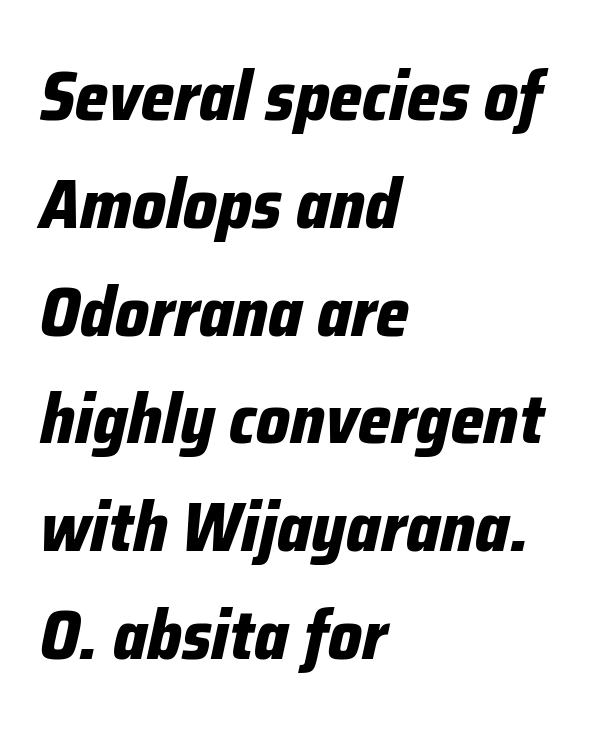
Beneath every word, the page is bare. Vertically, the passage feels balanced, rows spaced as you'd expect. Notice how thick the strokes are: this is what a full bold looks like. Nobody touched the tracking dial on this one.
